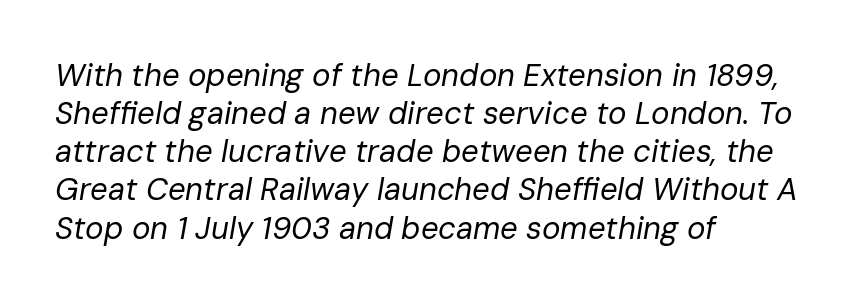
Q: Is the text bold? A: No.
Q: Is the text italic (slanted)? A: Yes, it leans right by about 10 degrees.
Q: Is the text underlined? A: No.
Q: How is the paragraph aligned? A: Left-aligned.
Q: Is the spacing between letters normal or unusually wide? A: Normal.
Q: Width (condensed, normal, or wide)? A: Normal.
Q: Stroke contrast? A: Low.
Q: x-height? A: Medium.
Q: Monospaced? A: No.
